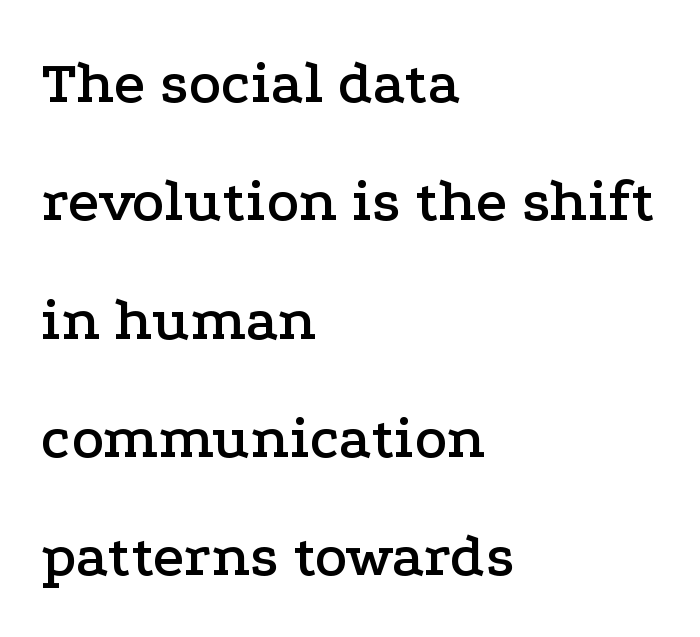
The strip under each line holds only bare page. Compared with a centered layout, this one pins lines to the left instead. Honestly, the rows look like they've been pulled way apart. Compared with typical body copy, the letter spacing here is the same. Is this a sans? No — the strokes have serifs. Italic? Not at all — the glyphs are vertical.
